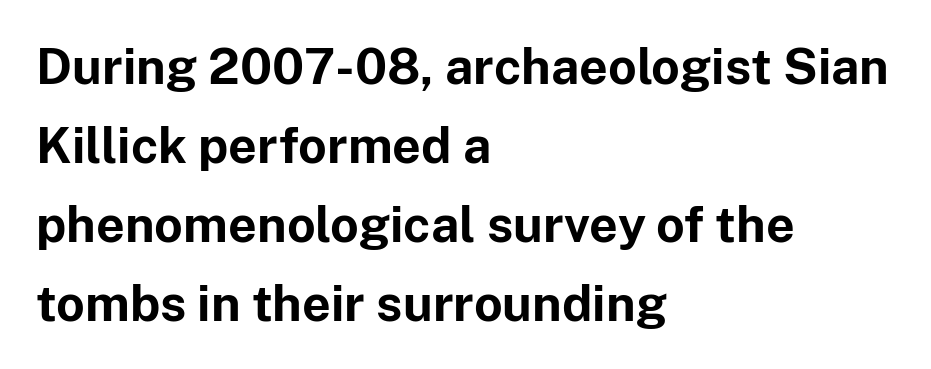
{"serif": "no", "italic": "no", "bold": "yes", "weight": "bold", "width": "normal", "stroke_contrast": "low", "x_height": "medium", "monospaced": "no", "underline": "no", "align": "left", "line_spacing": "normal", "line_spacing_ratio": 1.58, "letter_spacing": "normal", "letter_spacing_em": 0.0, "glyph_px": 50}
